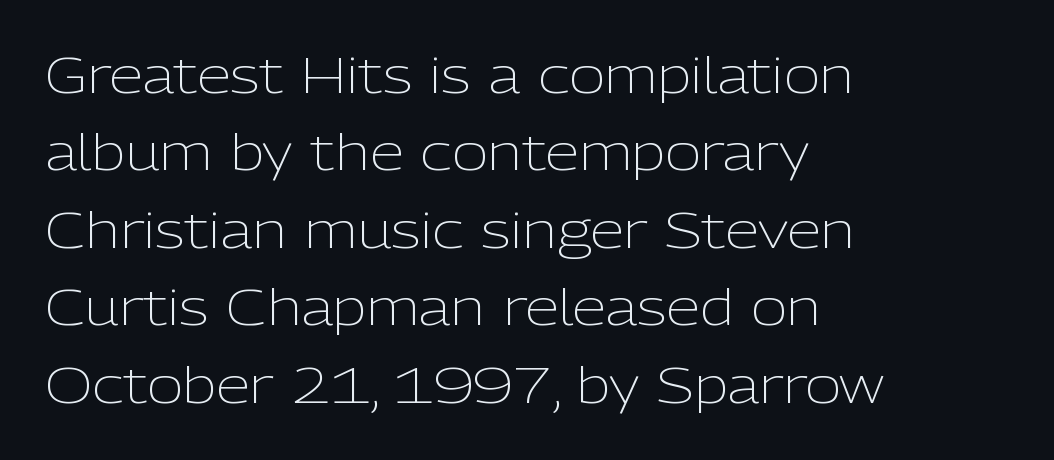
Nothing unusual about the tracking: characters are spaced as the font intends. Posture: straight, roman, zero tilt. Proportional: the letters do not fall into vertical columns. Observe the absence of serifs on each vertical stroke in this sample. The area under the type is left untouched.
